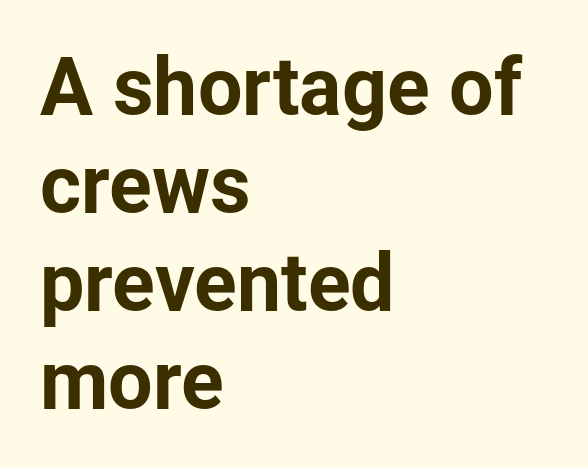
Q: Is the text italic (slanted)? A: No, it is upright.
Q: Is the typeface a serif or a sans-serif typeface? A: Sans-serif.
Q: Is the text underlined? A: No.
Q: How is the paragraph aligned? A: Left-aligned.
Q: Is the spacing between letters normal or unusually wide? A: Normal.
Q: Width (condensed, normal, or wide)? A: Normal.
Q: Stroke contrast? A: Low.
Q: x-height? A: Medium.
Q: Monospaced? A: No.
